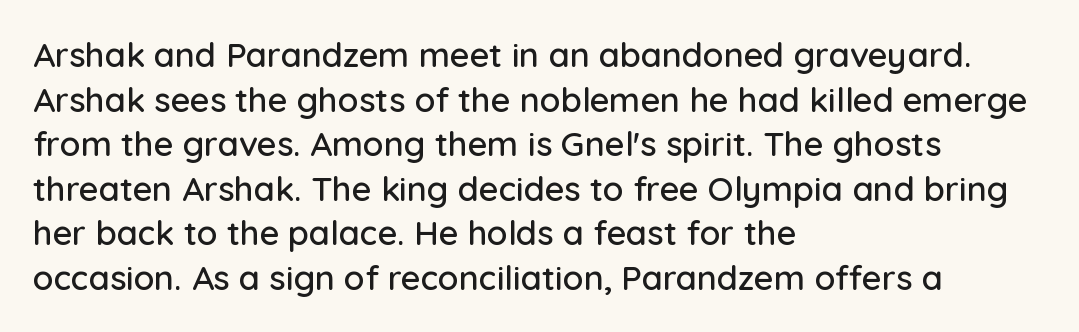
The image shows 34 px sans-serif type, upright; set left-aligned, normal line spacing (1.31x), normal letter spacing, not underlined; low stroke contrast and a medium x-height.
